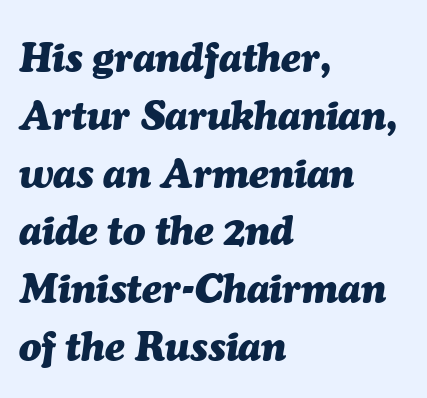
Words appear dense and cohesive because spacing is normal. The passage shown leans; its letterforms are oblique. Reading down the column, the eye jumps a familiar distance to each next line. Strong, thick strokes mark this as bold type. The compositor pushed each line to the left boundary. Note the varied advance widths — an 'i' is clearly narrower than an 'm'.
